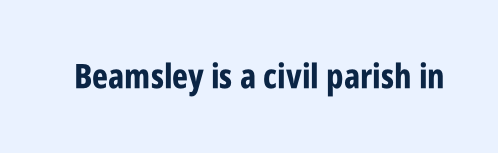
Q: Is the text bold? A: Yes.
Q: Is the text italic (slanted)? A: No, it is upright.
Q: Is the typeface a serif or a sans-serif typeface? A: Sans-serif.
Q: Is the text underlined? A: No.
Q: Is the spacing between letters normal or unusually wide? A: Normal.
Q: Width (condensed, normal, or wide)? A: Condensed.
Q: Stroke contrast? A: Low.
Q: x-height? A: Large.
Q: Monospaced? A: No.
